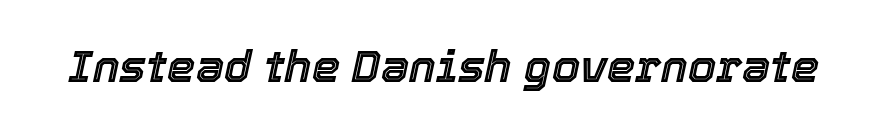
The image shows 45 px text type, italic (leaning right); set normal letter spacing, not underlined; a medium x-height.
